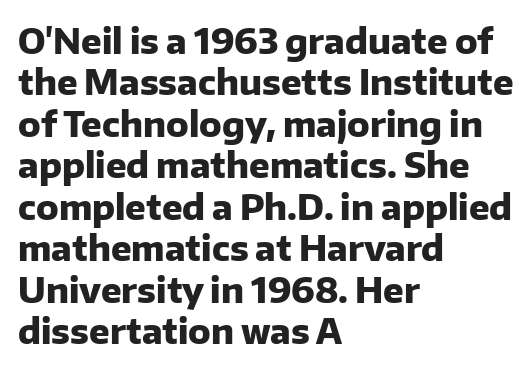
{"serif": "no", "italic": "no", "bold": "yes", "weight": "heavy", "width": "normal", "stroke_contrast": "low", "x_height": "medium", "monospaced": "no", "underline": "no", "align": "left", "line_spacing_ratio": 1.22, "letter_spacing": "normal", "letter_spacing_em": 0.0, "glyph_px": 34}
